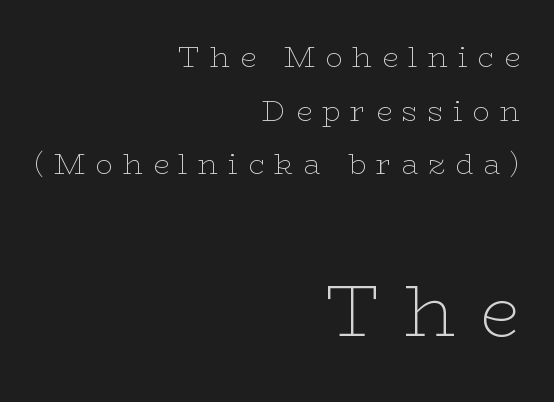
Q: Is the text bold? A: No.
Q: Is the text italic (slanted)? A: No, it is upright.
Q: Is the typeface a serif or a sans-serif typeface? A: Serif.
Q: Is the text underlined? A: No.
Q: How is the paragraph aligned? A: Right-aligned.
Q: Is the spacing between letters normal or unusually wide? A: Unusually wide.
Q: Which block of text is set in a larger size, the first (top) or the second (bottom)? A: The second (bottom) one.
Q: Width (condensed, normal, or wide)? A: Wide.
Q: Stroke contrast? A: Low.
Q: x-height? A: Medium.
Q: Monospaced? A: No.
